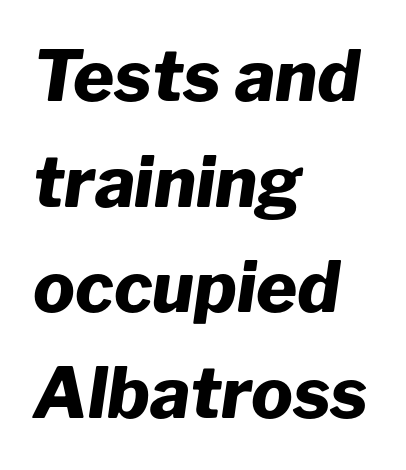
The image shows 70 px heavy type, italic (leaning right); set left-aligned, normal line spacing (1.51x), normal letter spacing, not underlined; low stroke contrast and a medium x-height.
